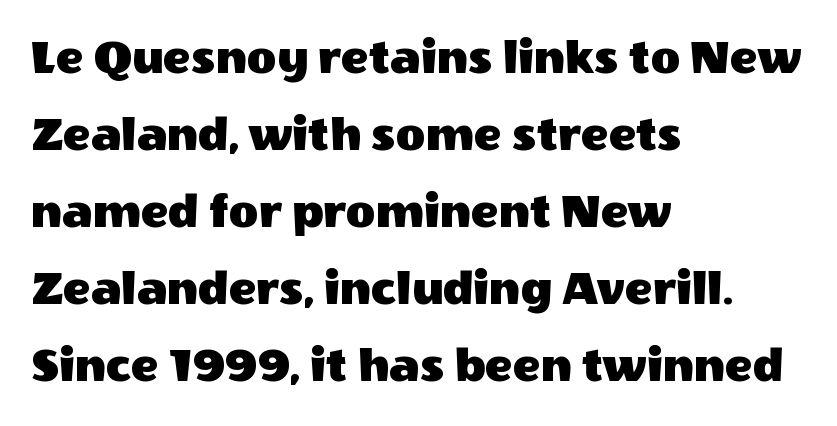
The paragraph shown leans on its left margin. You could call the tracking neutral — neither tight nor loose. These lines are composed in type without serifs. A typesetter would call this proportional, since set widths differ per character. The string is rendered with underlining switched off.
